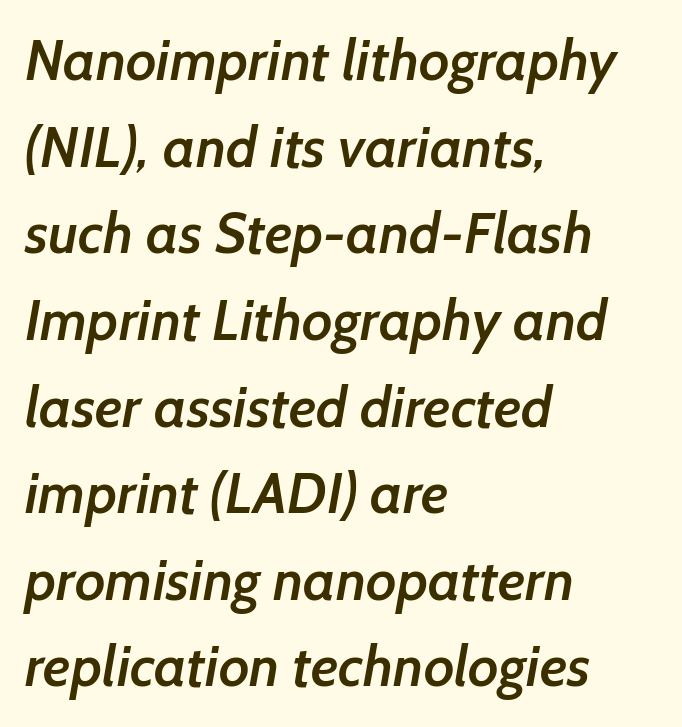
Q: Is the text bold? A: Semi-bold.
Q: Is the typeface a serif or a sans-serif typeface? A: Sans-serif.
Q: Is the text underlined? A: No.
Q: How is the paragraph aligned? A: Left-aligned.
Q: Is the spacing between letters normal or unusually wide? A: Normal.
Q: Is the spacing between lines tight, normal or loose? A: Normal.
Q: Width (condensed, normal, or wide)? A: Normal.
Q: Stroke contrast? A: Low.
Q: x-height? A: Medium.
Q: Monospaced? A: No.
